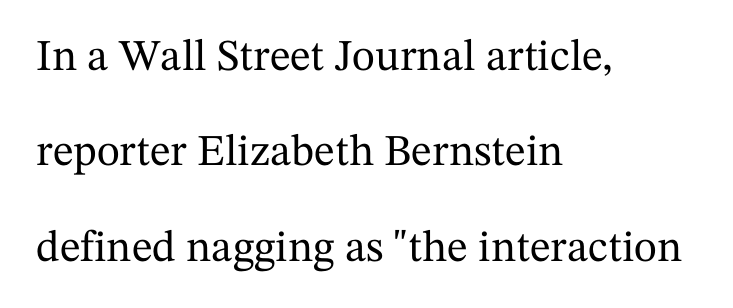
Q: Is the text italic (slanted)? A: No, it is upright.
Q: Is the typeface a serif or a sans-serif typeface? A: Serif.
Q: Is the text underlined? A: No.
Q: How is the paragraph aligned? A: Left-aligned.
Q: Is the spacing between letters normal or unusually wide? A: Normal.
Q: Is the spacing between lines tight, normal or loose? A: Loose.
Q: Width (condensed, normal, or wide)? A: Normal.
Q: Stroke contrast? A: Medium.
Q: x-height? A: Medium.
Q: Monospaced? A: No.
